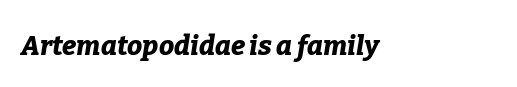
Each word holds together tightly as a unit, with standard inter-letter gaps. How heavy is the stroke? Heavy — this is a bold. These lines were composed using italics. Nobody drew a line under any word here.
